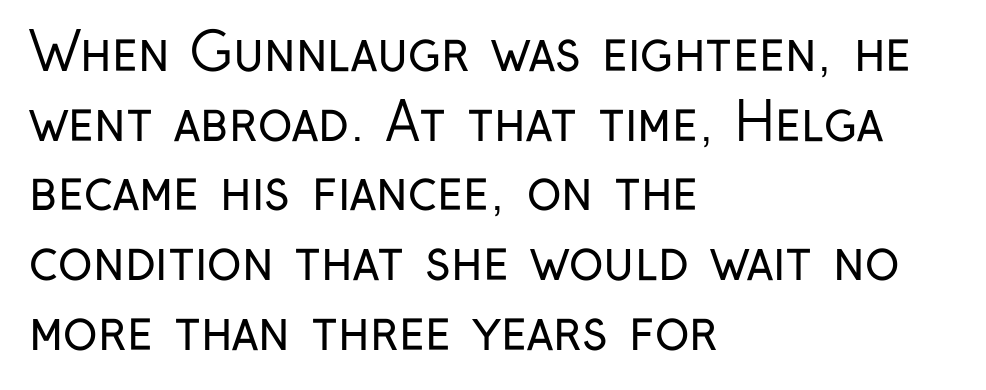
Check the space under the baseline: it is left empty. Look at the tracking — it's just the regular setting, nothing added. Every stem runs plumb, perpendicular to the baseline. Nope, no serifs anywhere on these letters. If you measured baseline to baseline, you'd find a middling distance.
